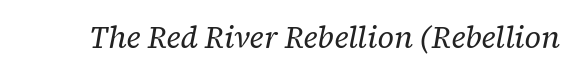
{"serif": "yes", "italic": "yes", "lean": "right", "slant_degrees": 12, "bold": "no", "weight": "regular", "width": "normal", "stroke_contrast": "low", "x_height": "medium", "monospaced": "no", "underline": "no", "letter_spacing": "normal", "letter_spacing_em": 0.0, "glyph_px": 30}
